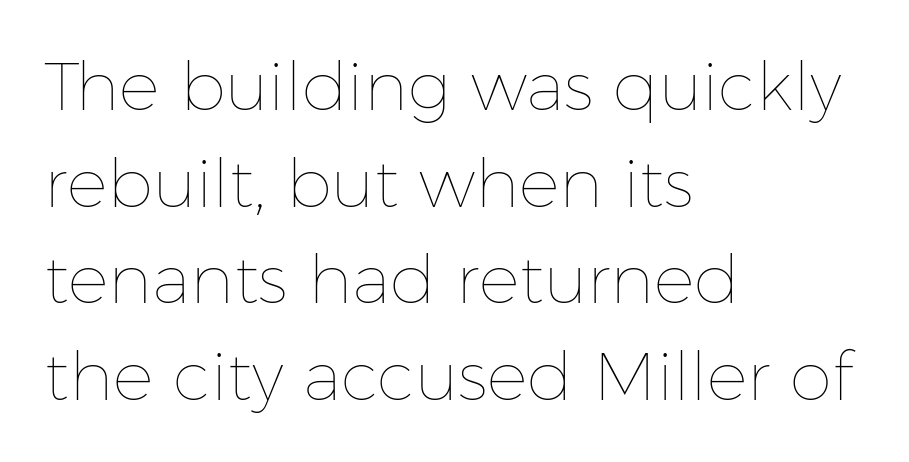
{"italic": "no", "bold": "no", "weight": "thin", "width": "normal", "stroke_contrast": "low", "x_height": "medium", "monospaced": "no", "underline": "no", "align": "left", "line_spacing": "normal", "line_spacing_ratio": 1.42, "letter_spacing": "normal", "letter_spacing_em": 0.0, "glyph_px": 68}
